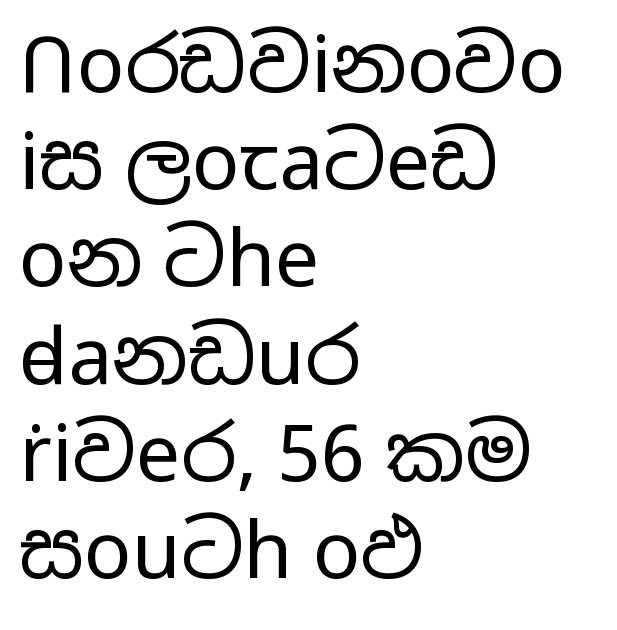
{"serif": "no", "italic": "no", "bold": "no", "weight": "regular", "width": "wide", "stroke_contrast": "low", "x_height": "medium", "monospaced": "no", "underline": "no", "align": "left", "line_spacing_ratio": 1.23, "letter_spacing": "normal", "letter_spacing_em": 0.0, "glyph_px": 79}
